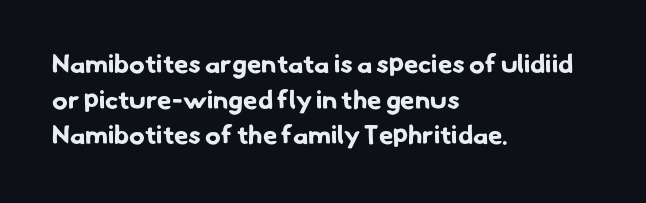
Q: Is the text bold? A: Yes.
Q: Is the text underlined? A: No.
Q: How is the paragraph aligned? A: Left-aligned.
Q: Is the spacing between letters normal or unusually wide? A: Normal.
Q: Is the spacing between lines tight, normal or loose? A: Normal.
